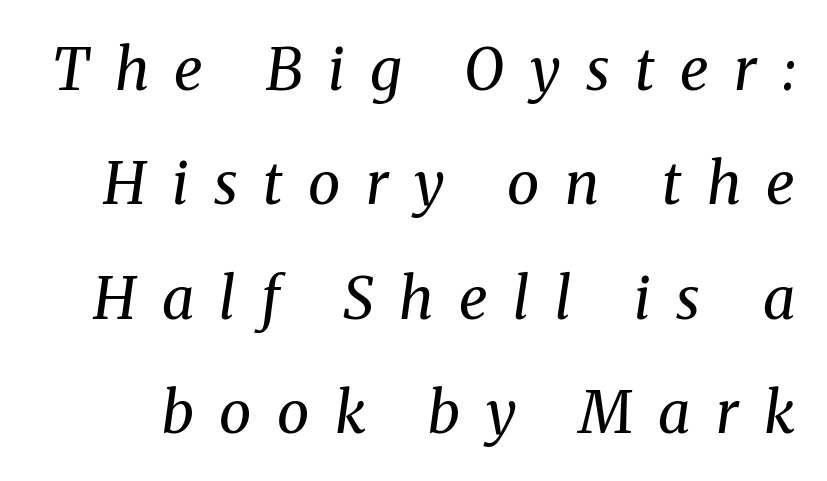
Q: Is the text bold? A: No.
Q: Is the text italic (slanted)? A: Yes, it leans right by about 8 degrees.
Q: Is the typeface a serif or a sans-serif typeface? A: Serif.
Q: Is the text underlined? A: No.
Q: Is the spacing between letters normal or unusually wide? A: Unusually wide.
Q: Is the spacing between lines tight, normal or loose? A: Loose.
Q: Width (condensed, normal, or wide)? A: Normal.
Q: Stroke contrast? A: Medium.
Q: x-height? A: Medium.
Q: Monospaced? A: No.
